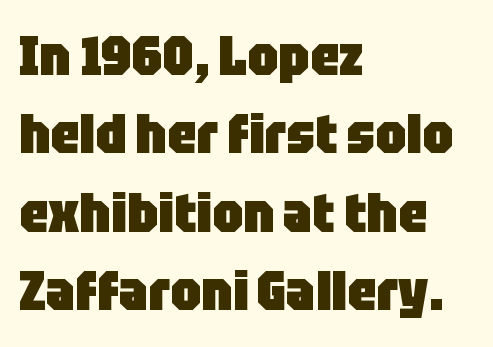
The characters look thick and weighty, a clear bold. The rendering uses a moderate line-height, typical for paragraphs. The characters display no serif detailing; their extremities are plain. The face used here is proportionally spaced, like ordinary book or web type. The typesetter chose a ragged-right arrangement here. Students, note that the glyphs here touch the page at normal intervals.
